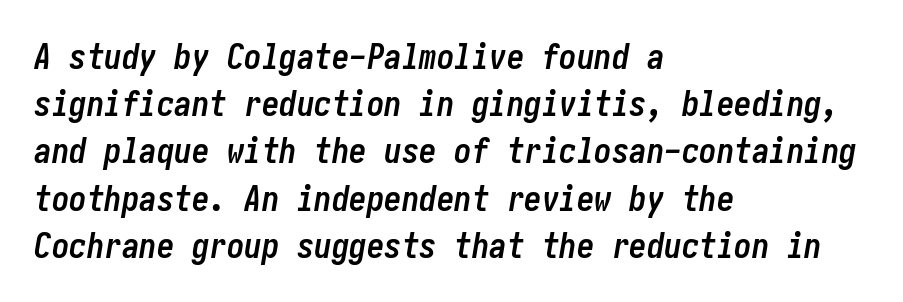
Q: Is the text bold? A: Yes.
Q: Is the text italic (slanted)? A: Yes, it leans right by about 10 degrees.
Q: Is the text underlined? A: No.
Q: How is the paragraph aligned? A: Left-aligned.
Q: Is the spacing between letters normal or unusually wide? A: Normal.
Q: Is the spacing between lines tight, normal or loose? A: Normal.
Q: Width (condensed, normal, or wide)? A: Condensed.
Q: Stroke contrast? A: Low.
Q: x-height? A: Medium.
